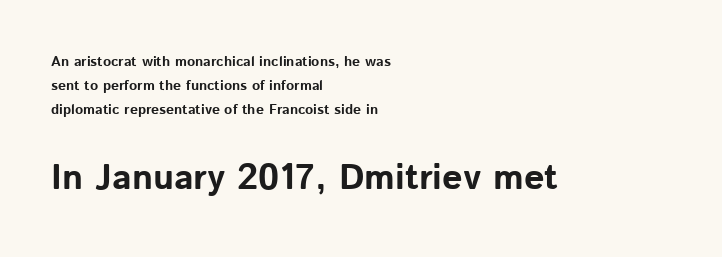
{"serif": "no", "italic": "no", "bold": "yes", "weight": "bold", "width": "normal", "stroke_contrast": "low", "x_height": "medium", "monospaced": "no", "underline": "no", "align": "left", "line_spacing_ratio": 1.72, "letter_spacing": "normal", "letter_spacing_em": 0.0, "larger_block": "second", "size_ratio": 2.57, "glyph_px": 36}
